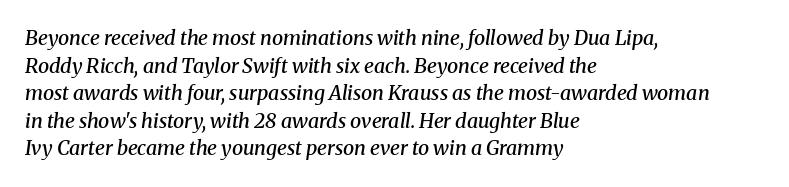
The image shows 20 px text type, italic (leaning right); set left-aligned, normal line spacing (1.38x), normal letter spacing, not underlined.
